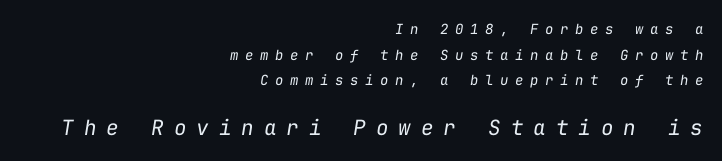
Q: Is the text bold? A: No.
Q: Is the text italic (slanted)? A: Yes, it leans right by about 9 degrees.
Q: Is the text underlined? A: No.
Q: How is the paragraph aligned? A: Right-aligned.
Q: Is the spacing between letters normal or unusually wide? A: Unusually wide.
Q: Which block of text is set in a larger size, the first (top) or the second (bottom)? A: The second (bottom) one.
